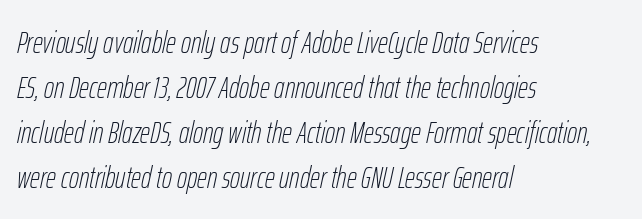
Q: Is the text bold? A: No.
Q: Is the text italic (slanted)? A: Yes, it leans right by about 12 degrees.
Q: Is the text underlined? A: No.
Q: How is the paragraph aligned? A: Left-aligned.
Q: Is the spacing between letters normal or unusually wide? A: Normal.
Q: Is the spacing between lines tight, normal or loose? A: Normal.
Q: Width (condensed, normal, or wide)? A: Condensed.
Q: Stroke contrast? A: Low.
Q: x-height? A: Medium.
Q: Monospaced? A: No.
